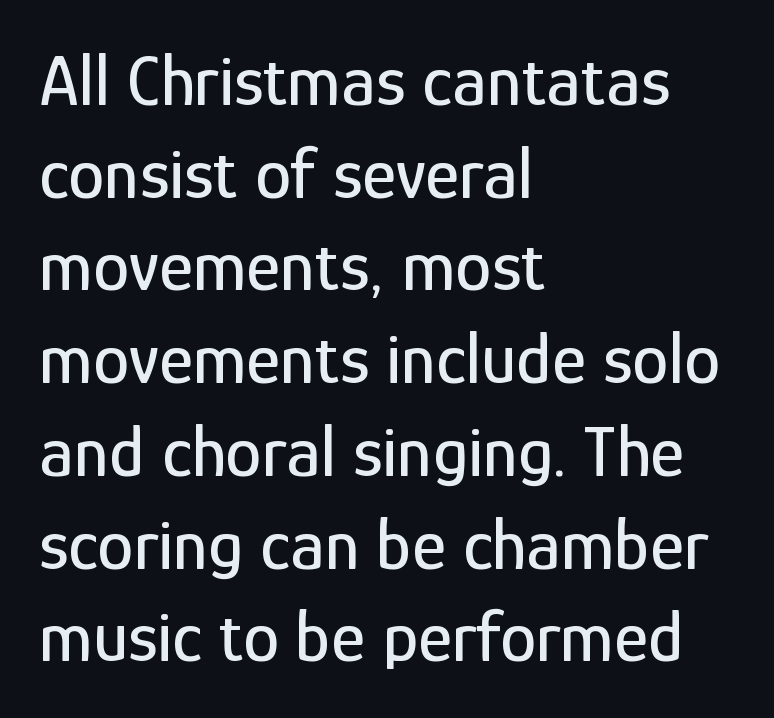
Q: Is the text italic (slanted)? A: No, it is upright.
Q: Is the typeface a serif or a sans-serif typeface? A: Sans-serif.
Q: Is the text underlined? A: No.
Q: How is the paragraph aligned? A: Left-aligned.
Q: Is the spacing between letters normal or unusually wide? A: Normal.
Q: Is the spacing between lines tight, normal or loose? A: Normal.
Q: Width (condensed, normal, or wide)? A: Condensed.
Q: Stroke contrast? A: Low.
Q: x-height? A: Medium.
Q: Monospaced? A: No.
